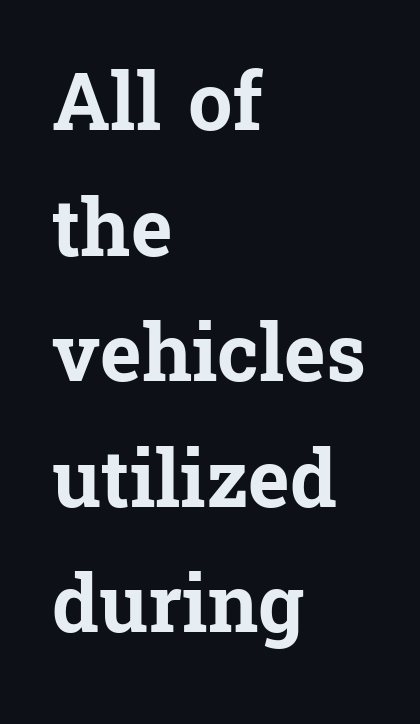
The image shows 79 px bold serif type, upright; set left-aligned, normal line spacing (1.59x), normal letter spacing, not underlined; low stroke contrast and a medium x-height.
